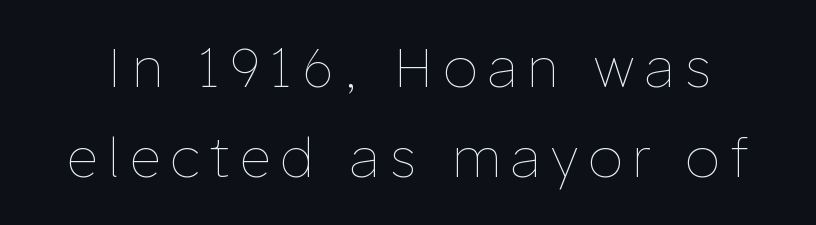
Q: Is the text bold? A: No.
Q: Is the text italic (slanted)? A: No, it is upright.
Q: Is the text underlined? A: No.
Q: Is the spacing between letters normal or unusually wide? A: Unusually wide.
Q: Is the spacing between lines tight, normal or loose? A: Normal.
Q: Width (condensed, normal, or wide)? A: Normal.
Q: Stroke contrast? A: Low.
Q: x-height? A: Medium.
Q: Monospaced? A: No.
